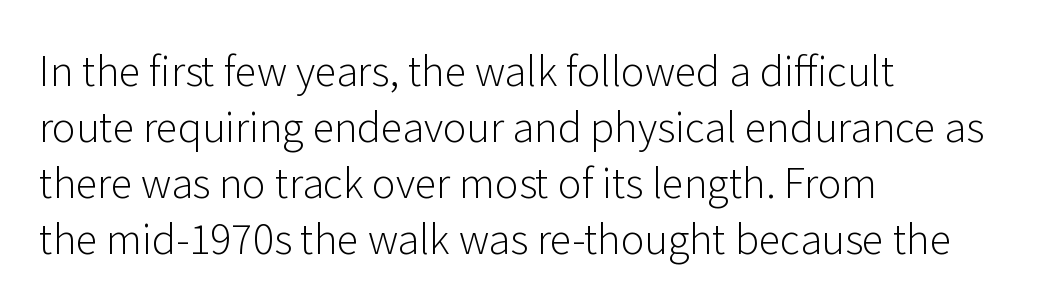
{"serif": "no", "italic": "no", "bold": "no", "weight": "light", "width": "normal", "stroke_contrast": "low", "x_height": "medium", "monospaced": "no", "underline": "no", "align": "left", "line_spacing": "normal", "line_spacing_ratio": 1.4, "letter_spacing": "normal", "letter_spacing_em": 0.0, "glyph_px": 40}
